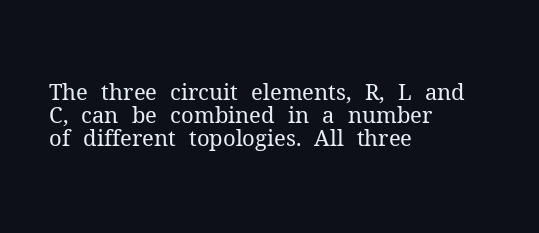
{"italic": "no", "bold": "no", "underline": "no", "align": "left", "line_spacing": "tight", "line_spacing_ratio": 1.04, "letter_spacing": "normal", "letter_spacing_em": 0.0, "glyph_px": 22}
